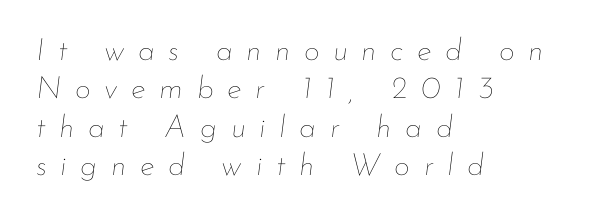
{"italic": "yes", "lean": "right", "slant_degrees": 7, "bold": "no", "weight": "thin", "width": "normal", "stroke_contrast": "low", "x_height": "small", "monospaced": "no", "underline": "no", "align": "left", "line_spacing_ratio": 1.24, "letter_spacing": "wide", "letter_spacing_em": 0.44, "glyph_px": 31}
